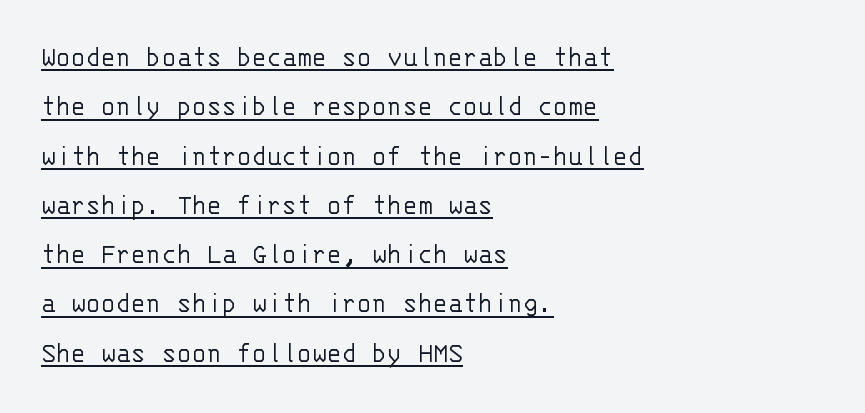
The image shows 31 px light sans-serif type, upright, monospaced; set left-aligned, normal line spacing (1.59x), normal letter spacing, underlined; low stroke contrast and a large x-height.
